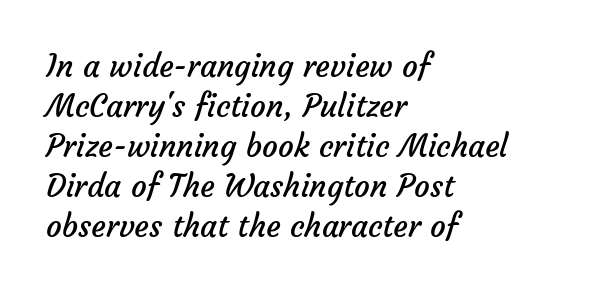
Here the designer chose a conventional face with non-uniform glyph widths. Stems here are at most as thick as an everyday book face. The space directly below the letters is spotless. Line starts are locked; line ends wander. The type family on display is of the sans-serif kind.
